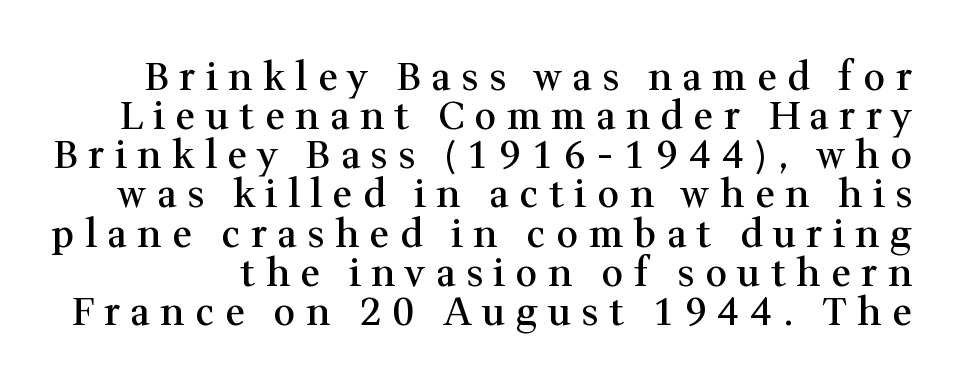
Q: Is the text bold? A: Semi-bold.
Q: Is the text italic (slanted)? A: No, it is upright.
Q: Is the typeface a serif or a sans-serif typeface? A: Serif.
Q: Is the text underlined? A: No.
Q: Is the spacing between letters normal or unusually wide? A: Unusually wide.
Q: Is the spacing between lines tight, normal or loose? A: Tight.
Q: Width (condensed, normal, or wide)? A: Normal.
Q: Stroke contrast? A: Medium.
Q: x-height? A: Medium.
Q: Monospaced? A: No.
